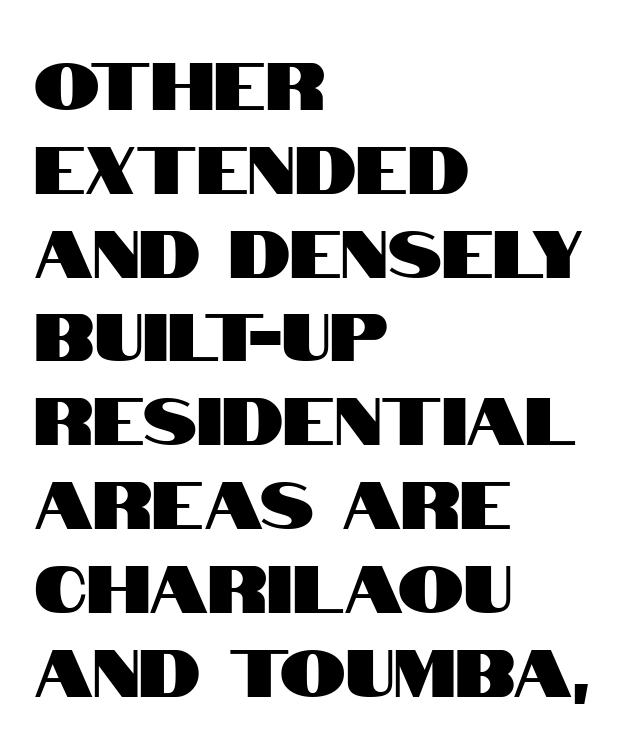
There is no visible air inserted between adjacent glyphs. Descenders hang freely into open space. Looks like regular typesetting: each glyph gets only the width it needs. Line spacing here is normal.
